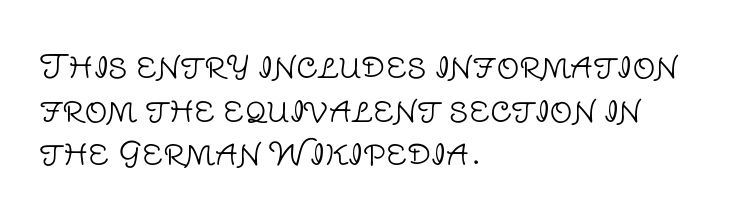
The image shows 32 px light sans-serif type; set left-aligned, normal line spacing (1.36x), normal letter spacing, not underlined; low stroke contrast and a large x-height.
